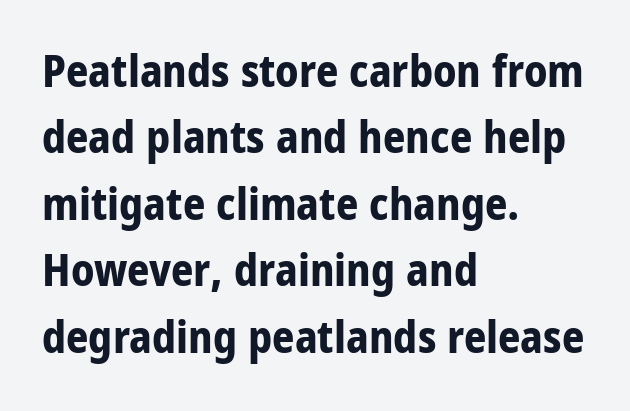
Q: Is the text bold? A: Yes.
Q: Is the text italic (slanted)? A: No, it is upright.
Q: Is the typeface a serif or a sans-serif typeface? A: Sans-serif.
Q: Is the text underlined? A: No.
Q: How is the paragraph aligned? A: Left-aligned.
Q: Is the spacing between letters normal or unusually wide? A: Normal.
Q: Is the spacing between lines tight, normal or loose? A: Normal.
Q: Width (condensed, normal, or wide)? A: Condensed.
Q: Stroke contrast? A: Low.
Q: x-height? A: Large.
Q: Monospaced? A: No.
